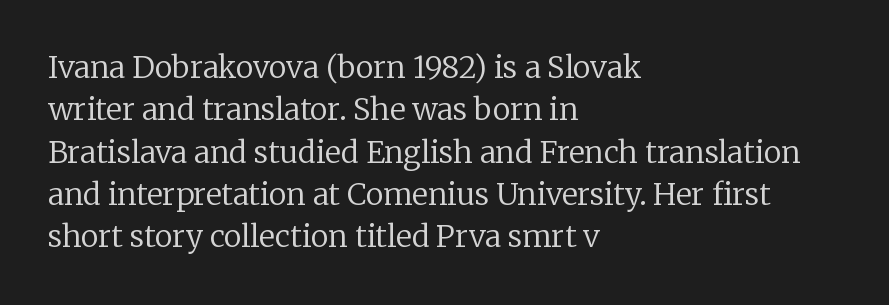
The image shows 30 px regular-weight serif type, upright; set left-aligned, normal line spacing (1.41x), normal letter spacing, not underlined; low stroke contrast and a medium x-height.
